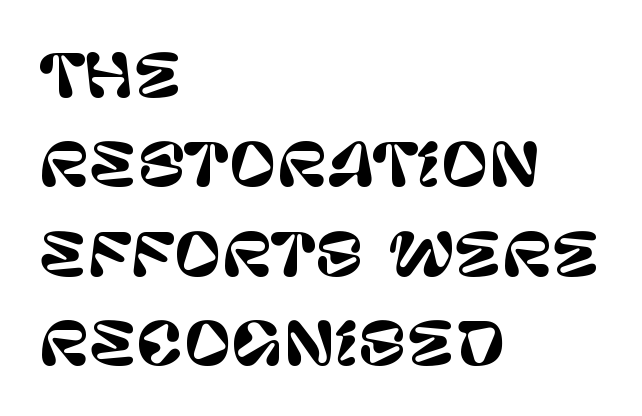
The image shows 58 px sans-serif type; set left-aligned, normal line spacing (1.54x), normal letter spacing, not underlined; low stroke contrast and a large x-height.
